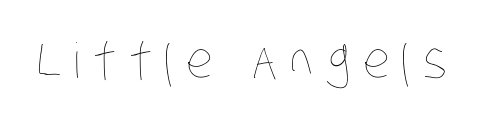
{"bold": "no", "weight": "thin", "width": "condensed", "stroke_contrast": "low", "x_height": "large", "monospaced": "no", "underline": "no", "letter_spacing": "wide", "letter_spacing_em": 0.26, "glyph_px": 48}
